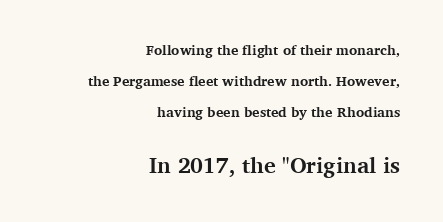
{"italic": "no", "bold": "yes", "underline": "no", "align": "right", "line_spacing": "loose", "line_spacing_ratio": 2.22, "letter_spacing": "normal", "letter_spacing_em": 0.0, "larger_block": "second", "size_ratio": 1.57, "glyph_px": 22}
